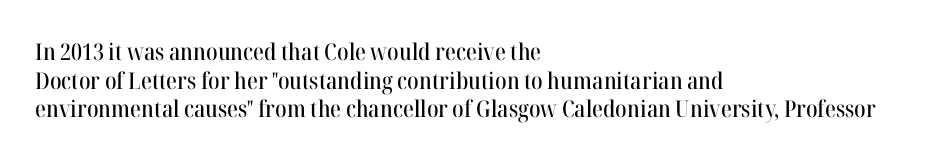
The image shows 23 px text type, upright; set left-aligned, normal line spacing (1.25x), normal letter spacing, not underlined.
